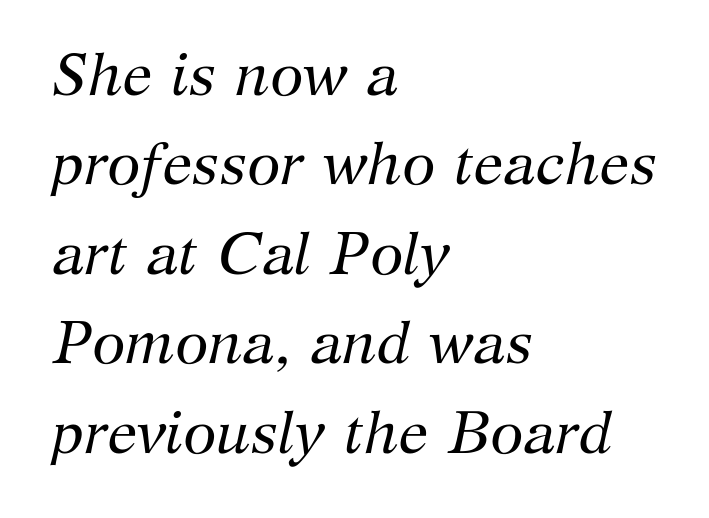
The image shows 60 px regular-weight serif type, italic (leaning right); set left-aligned, normal line spacing (1.49x), normal letter spacing, not underlined; medium stroke contrast and a medium x-height.
